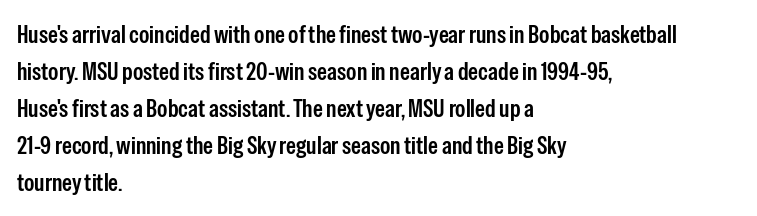
Q: Is the text italic (slanted)? A: No, it is upright.
Q: Is the text underlined? A: No.
Q: How is the paragraph aligned? A: Left-aligned.
Q: Is the spacing between letters normal or unusually wide? A: Normal.
Q: Is the spacing between lines tight, normal or loose? A: Normal.
